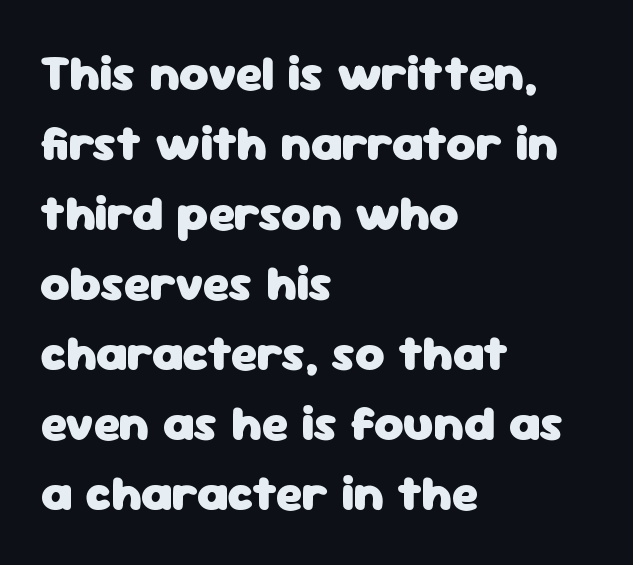
Q: Is the text bold? A: Yes.
Q: Is the text italic (slanted)? A: No, it is upright.
Q: Is the typeface a serif or a sans-serif typeface? A: Sans-serif.
Q: Is the text underlined? A: No.
Q: How is the paragraph aligned? A: Left-aligned.
Q: Is the spacing between letters normal or unusually wide? A: Normal.
Q: Is the spacing between lines tight, normal or loose? A: Normal.
Q: Width (condensed, normal, or wide)? A: Normal.
Q: Stroke contrast? A: Low.
Q: x-height? A: Medium.
Q: Monospaced? A: No.
